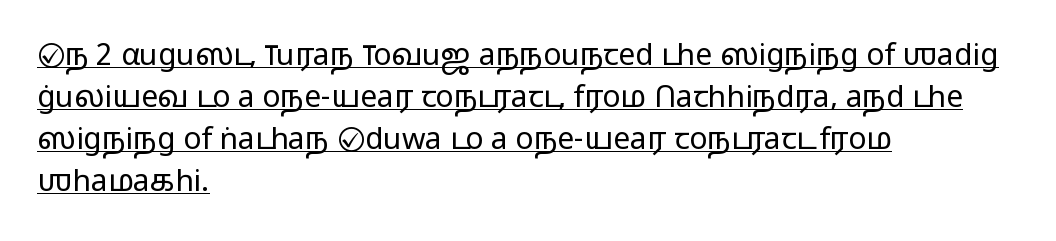
Q: Is the text bold? A: No.
Q: Is the text italic (slanted)? A: No, it is upright.
Q: Is the typeface a serif or a sans-serif typeface? A: Sans-serif.
Q: Is the text underlined? A: Yes.
Q: How is the paragraph aligned? A: Left-aligned.
Q: Is the spacing between letters normal or unusually wide? A: Normal.
Q: Is the spacing between lines tight, normal or loose? A: Normal.
Q: Width (condensed, normal, or wide)? A: Wide.
Q: Stroke contrast? A: Low.
Q: x-height? A: Medium.
Q: Monospaced? A: No.
